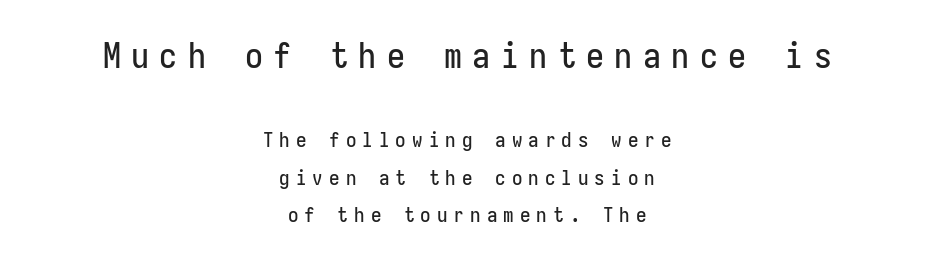
{"serif": "no", "italic": "no", "width": "condensed", "stroke_contrast": "low", "x_height": "medium", "underline": "no", "align": "center", "line_spacing_ratio": 1.79, "letter_spacing": "wide", "letter_spacing_em": 0.29, "larger_block": "first", "size_ratio": 1.71, "glyph_px": 36}
